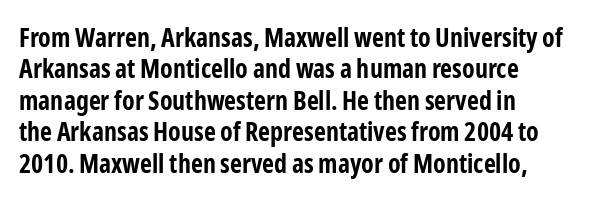
Posture: straight, roman, zero tilt. A student would call this left alignment; a typographer would say flush left, rag right. Rule under the text: the space is simply empty. Between one letter and the next there's only the usual sliver of space. Plenty of ink on the page — the face is bold.
